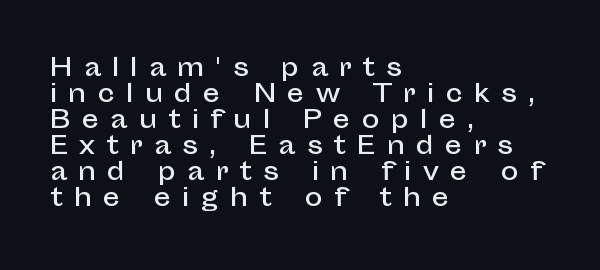
Nope, not italic — everything's standing straight. The leading is snug, giving the passage a crowded texture. Inter-character spacing is expanded well beyond the font's built-in metrics. The words here are not underlined. Each line starts at the same left margin while the right side varies.
